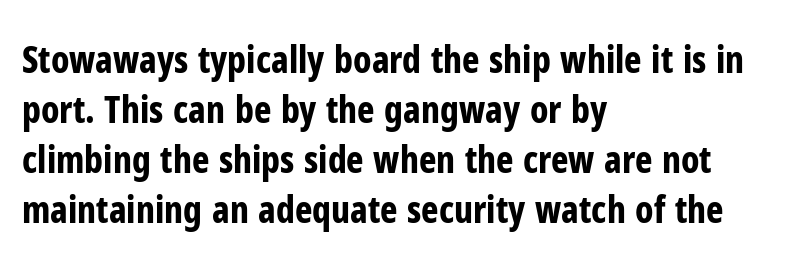
{"serif": "no", "italic": "no", "bold": "yes", "weight": "bold", "width": "condensed", "stroke_contrast": "low", "x_height": "medium", "monospaced": "no", "underline": "no", "align": "left", "line_spacing": "normal", "line_spacing_ratio": 1.35, "letter_spacing": "normal", "letter_spacing_em": 0.0, "glyph_px": 37}
